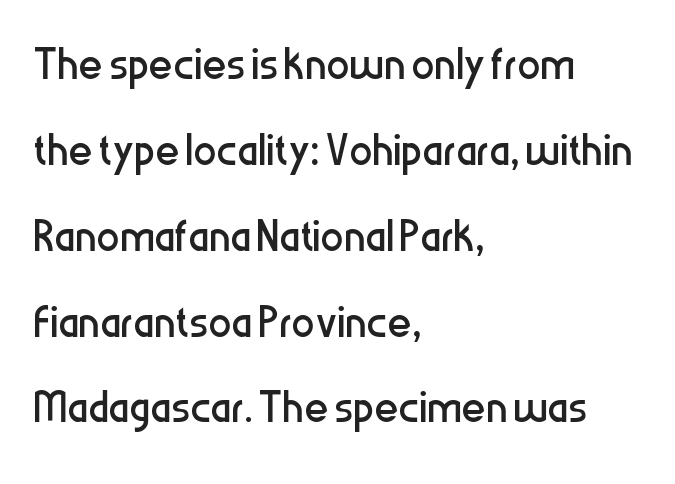
{"serif": "no", "italic": "no", "bold": "no", "weight": "regular", "width": "condensed", "stroke_contrast": "low", "x_height": "medium", "monospaced": "no", "underline": "no", "align": "left", "line_spacing": "normal", "line_spacing_ratio": 1.48, "letter_spacing": "normal", "letter_spacing_em": 0.0, "glyph_px": 58}
